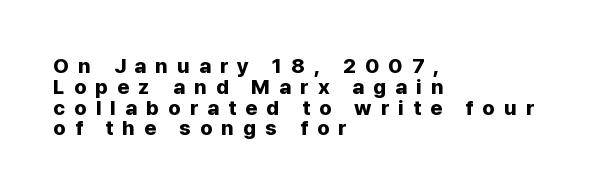
{"italic": "no", "bold": "yes", "underline": "no", "align": "left", "line_spacing": "tight", "line_spacing_ratio": 0.99, "letter_spacing": "wide", "letter_spacing_em": 0.43, "glyph_px": 21}
